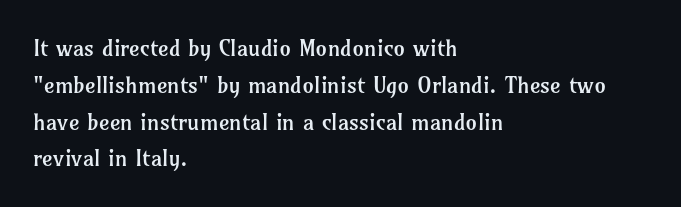
The image shows 23 px text type, upright; set left-aligned, normal line spacing (1.6x), normal letter spacing, not underlined.
